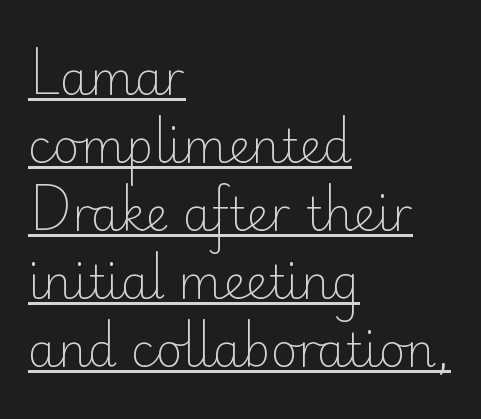
The image shows 46 px light sans-serif type, upright; set left-aligned, normal line spacing (1.48x), normal letter spacing, underlined; low stroke contrast and a small x-height.
